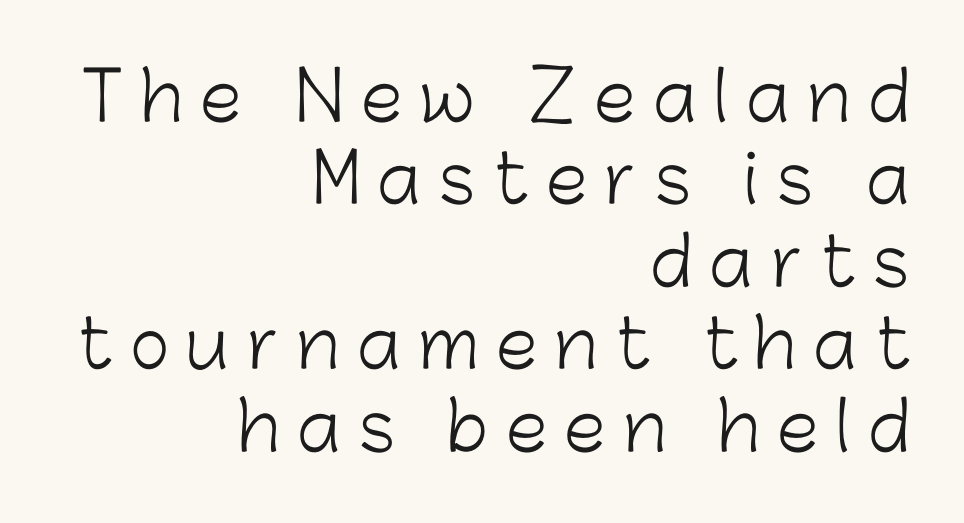
The ragged edge is on the left, which tells us the setting is flush right. Weight: in the light-to-regular range. The space beneath each line is pristine and unruled. A typesetter would label this face a sans. The tracking jumps out immediately: characters are airy and widely separated.
